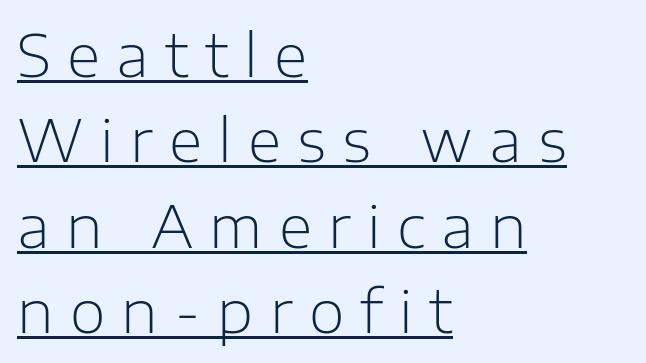
The image shows 58 px light sans-serif type, upright; set left-aligned, normal line spacing (1.47x), unusually wide letter spacing (+0.28 em), underlined; low stroke contrast and a medium x-height.
